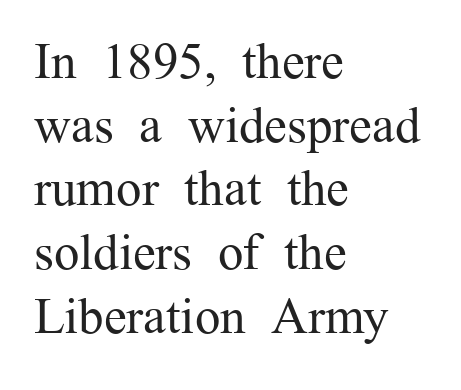
The tracking reads as untouched default to a designer's eye. When letters stand straight like this, we call the style roman or upright. Vertical spacing — default. The font family rendered here belongs to the serif group. Each letter keeps its own natural width here, so spacing adapts to shape.
